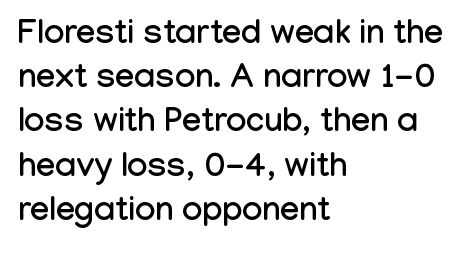
Line beginnings align vertically; line endings do not. Reading down the column, the eye jumps a familiar distance to each next line. A typesetter would call this zero additional tracking. Check where the strokes stop: nothing finishes them off — pure sans.
